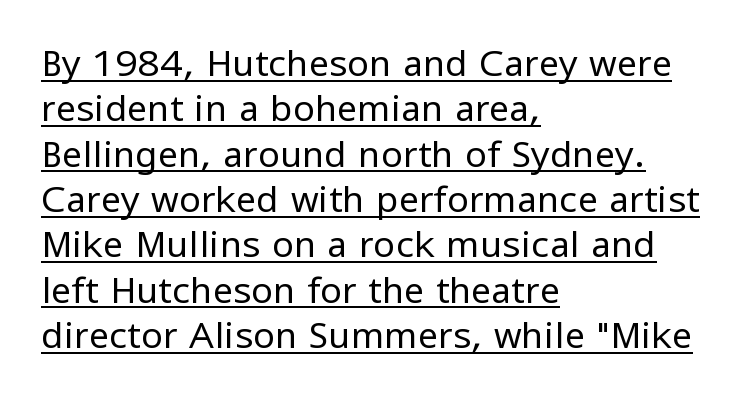
The image shows 36 px regular-weight sans-serif type, upright; set left-aligned, normal line spacing (1.26x), normal letter spacing, underlined; low stroke contrast and a medium x-height.
